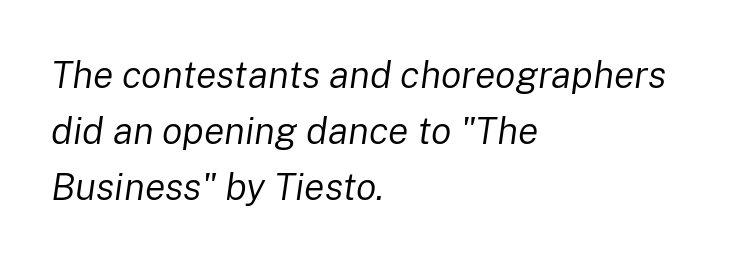
Q: Is the text bold? A: No.
Q: Is the text italic (slanted)? A: Yes, it leans right by about 8 degrees.
Q: Is the text underlined? A: No.
Q: How is the paragraph aligned? A: Left-aligned.
Q: Is the spacing between letters normal or unusually wide? A: Normal.
Q: Is the spacing between lines tight, normal or loose? A: Normal.
Q: Width (condensed, normal, or wide)? A: Normal.
Q: Stroke contrast? A: Low.
Q: x-height? A: Medium.
Q: Monospaced? A: No.
